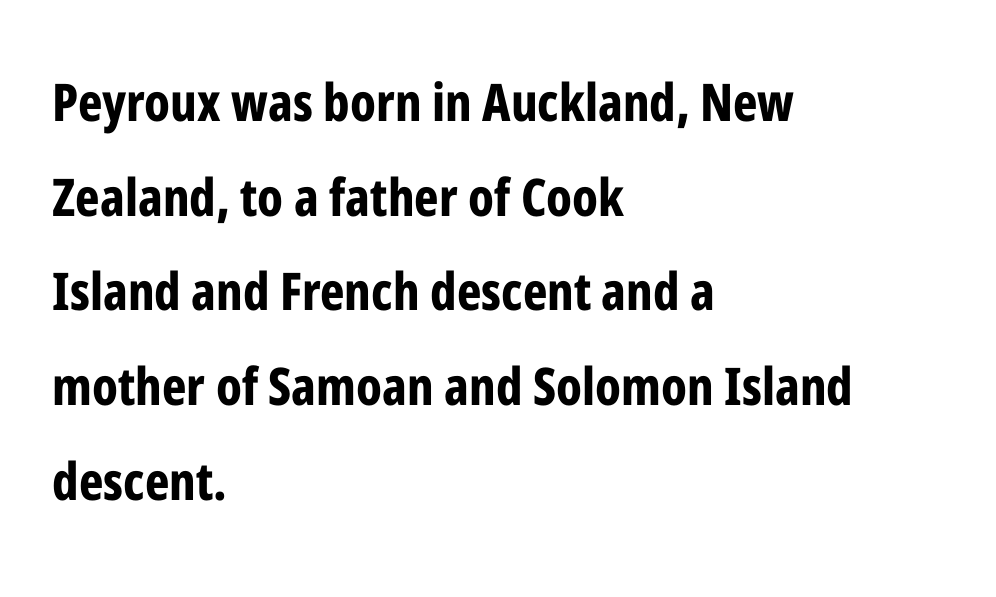
{"serif": "no", "italic": "no", "bold": "yes", "weight": "bold", "width": "condensed", "stroke_contrast": "low", "x_height": "medium", "monospaced": "no", "underline": "no", "align": "left", "line_spacing_ratio": 1.82, "letter_spacing": "normal", "letter_spacing_em": 0.0, "glyph_px": 52}
